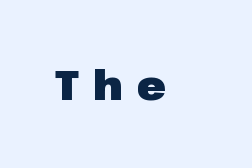
Q: Is the text bold? A: Yes.
Q: Is the text italic (slanted)? A: No, it is upright.
Q: Is the typeface a serif or a sans-serif typeface? A: Sans-serif.
Q: Is the text underlined? A: No.
Q: Is the spacing between letters normal or unusually wide? A: Unusually wide.
Q: Width (condensed, normal, or wide)? A: Normal.
Q: Stroke contrast? A: Low.
Q: x-height? A: Medium.
Q: Monospaced? A: No.
